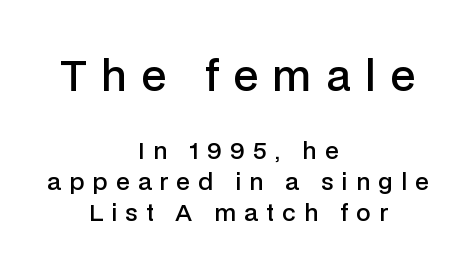
Is there any slant? The stems are plumb. The font is running at a semibold setting, under full bold. The face used here is proportionally spaced, like ordinary book or web type. The more generous point size was reserved for the upper chunk. Serif or sans? Sans — the stroke terminals are bare.
